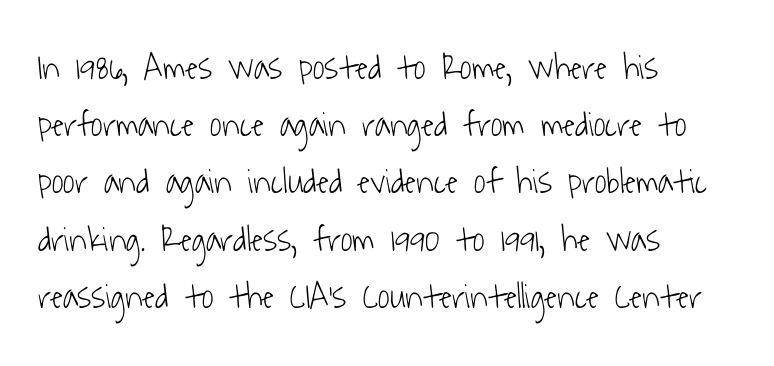
The image shows 36 px light, condensed sans-serif type; set left-aligned, normal line spacing (1.59x), normal letter spacing, not underlined; low stroke contrast and a medium x-height.
